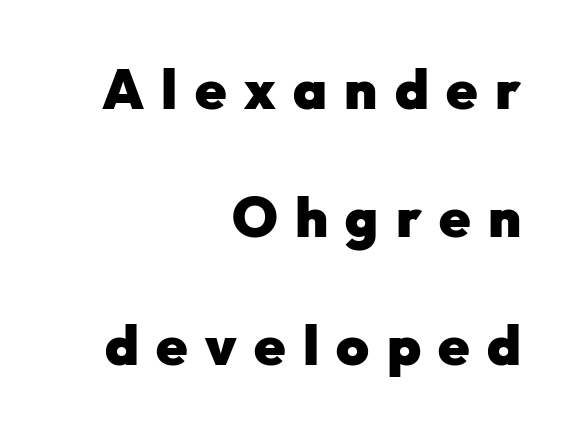
Line endings align vertically; line beginnings do not. A sans-serif font was chosen for this passage. Compared with an ordinary text face, these strokes are far heavier — a full bold. Spacing verdict: proportional, widths tailored to each character. The rendering uses a large line-height, opening up the rows.
